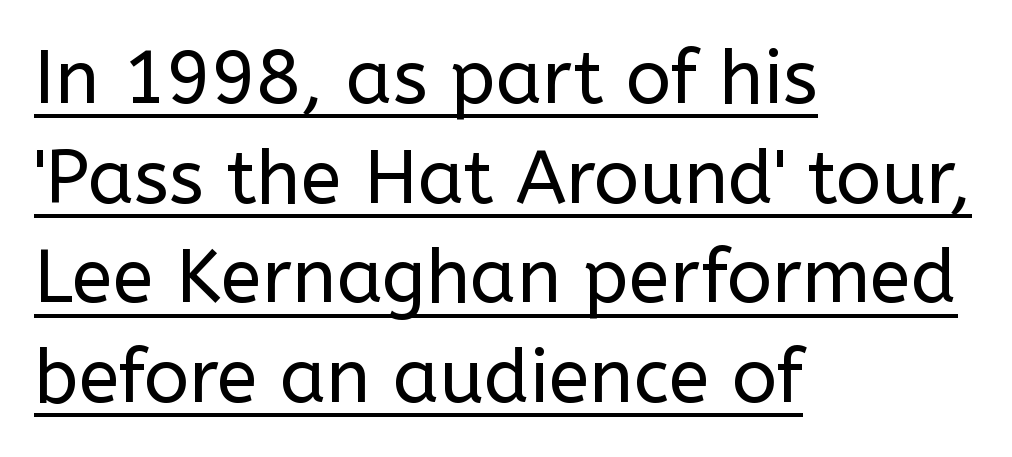
{"serif": "no", "italic": "no", "bold": "no", "weight": "regular", "width": "normal", "stroke_contrast": "low", "x_height": "medium", "monospaced": "no", "underline": "yes", "align": "left", "line_spacing": "normal", "line_spacing_ratio": 1.33, "letter_spacing": "normal", "letter_spacing_em": 0.0, "glyph_px": 75}
